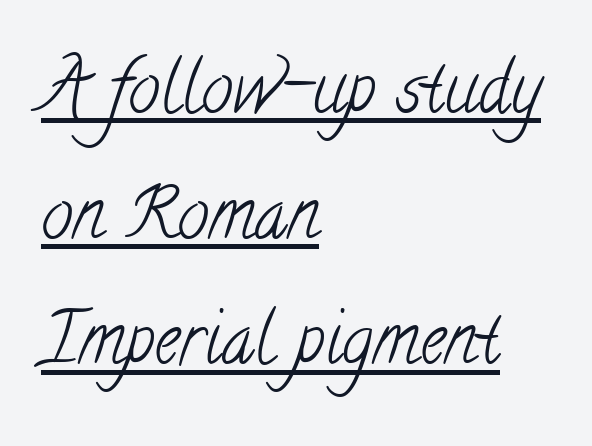
Emphasis is given by a line drawn under the lettering. The passage shown is typeset with a serif family. The passage shown is typed in a proportional face where columns would drift. Where is the straight margin? On the left.
